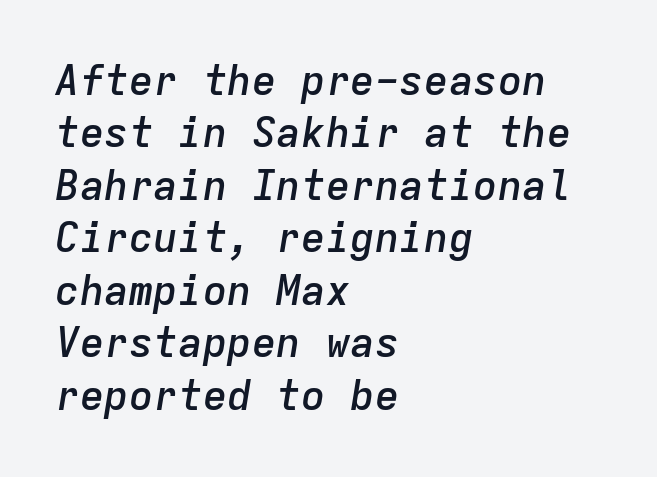
The image shows 41 px semibold type, italic (leaning right), monospaced; set left-aligned, normal line spacing (1.28x), normal letter spacing, not underlined; low stroke contrast and a medium x-height.
